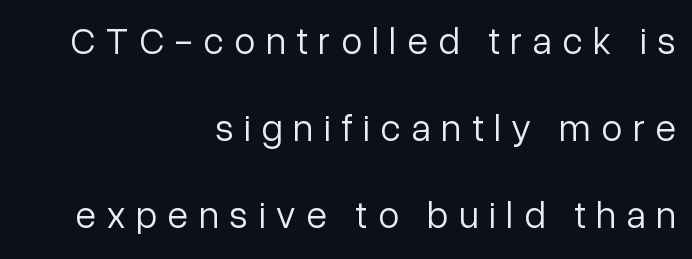
Q: Is the text bold? A: No.
Q: Is the text italic (slanted)? A: No, it is upright.
Q: Is the typeface a serif or a sans-serif typeface? A: Sans-serif.
Q: Is the text underlined? A: No.
Q: How is the paragraph aligned? A: Right-aligned.
Q: Is the spacing between letters normal or unusually wide? A: Unusually wide.
Q: Is the spacing between lines tight, normal or loose? A: Loose.
Q: Width (condensed, normal, or wide)? A: Normal.
Q: Stroke contrast? A: Low.
Q: x-height? A: Medium.
Q: Monospaced? A: No.
